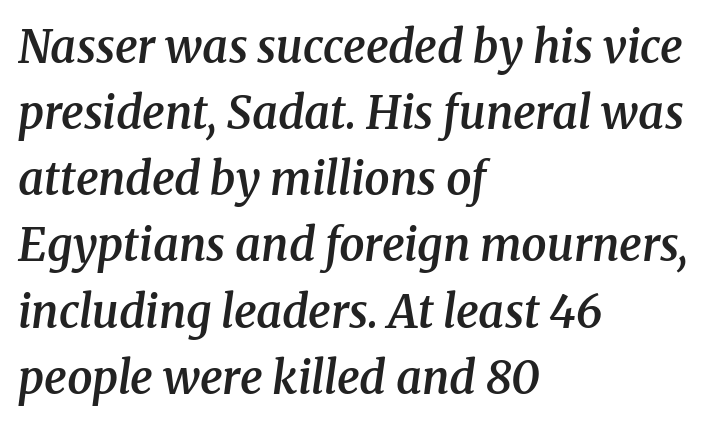
The passage shown has conventional tracking throughout. Descenders hang freely into open space. The letters are slanted; this is an italic face. Note the varied advance widths — an 'i' is clearly narrower than an 'm'. Casual observation: everything's shoved over to the left.
